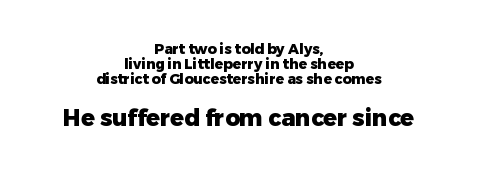
The image shows 23 px bold type, upright; set centered, tight line spacing (1.07x), normal letter spacing, not underlined; the second (bottom) block is 1.64x larger.
